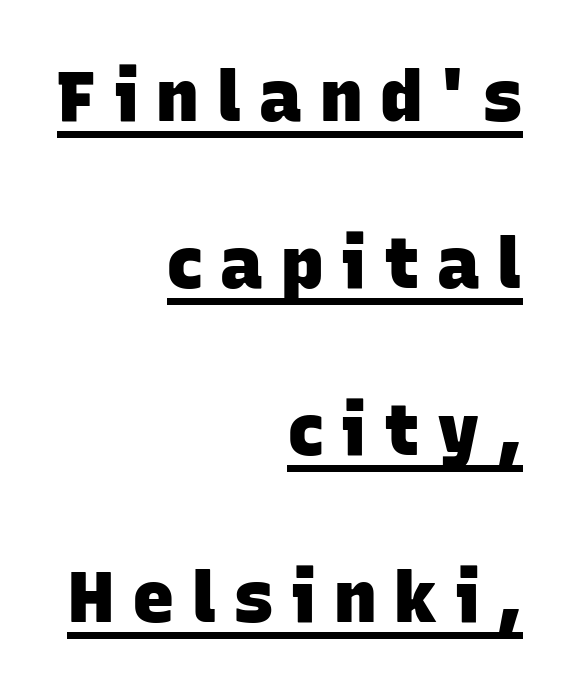
The image shows 71 px heavy sans-serif type; set right-aligned, loose line spacing (2.35x), unusually wide letter spacing (+0.25 em), underlined; low stroke contrast and a large x-height.
